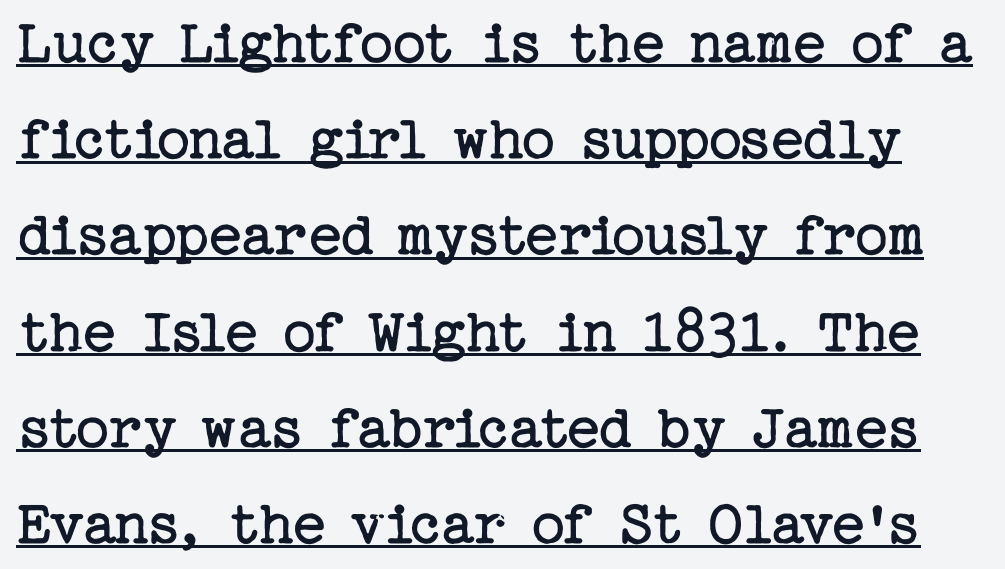
Q: Is the text bold? A: No.
Q: Is the text italic (slanted)? A: No, it is upright.
Q: Is the typeface a serif or a sans-serif typeface? A: Serif.
Q: Is the text underlined? A: Yes.
Q: Is the spacing between letters normal or unusually wide? A: Normal.
Q: Is the spacing between lines tight, normal or loose? A: Normal.
Q: Width (condensed, normal, or wide)? A: Normal.
Q: Stroke contrast? A: Low.
Q: x-height? A: Medium.
